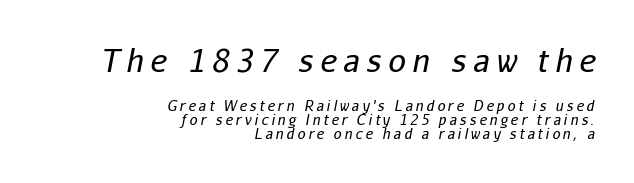
{"italic": "yes", "lean": "right", "slant_degrees": 11, "bold": "no", "weight": "regular", "width": "normal", "stroke_contrast": "low", "x_height": "medium", "monospaced": "no", "underline": "no", "align": "right", "line_spacing": "tight", "line_spacing_ratio": 1.01, "letter_spacing": "wide", "letter_spacing_em": 0.22, "larger_block": "first", "size_ratio": 2.21, "glyph_px": 31}
